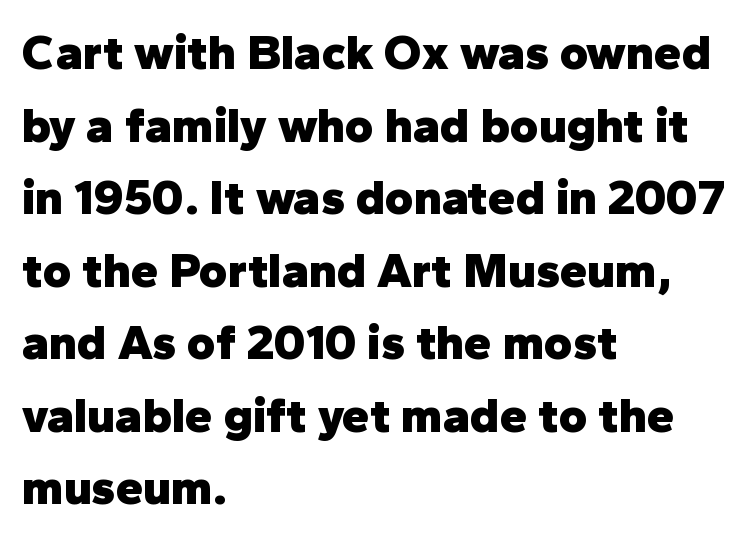
Q: Is the text bold? A: Yes.
Q: Is the text italic (slanted)? A: No, it is upright.
Q: Is the typeface a serif or a sans-serif typeface? A: Sans-serif.
Q: Is the text underlined? A: No.
Q: How is the paragraph aligned? A: Left-aligned.
Q: Is the spacing between letters normal or unusually wide? A: Normal.
Q: Is the spacing between lines tight, normal or loose? A: Normal.
Q: Width (condensed, normal, or wide)? A: Normal.
Q: Stroke contrast? A: Low.
Q: x-height? A: Medium.
Q: Monospaced? A: No.
